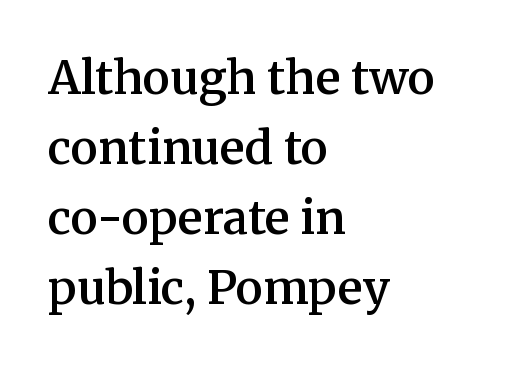
Students, this is semibold: more ink than regular, less than bold. The horizontal fit of the characters is conventional and even. Quick note: not italic, upright. One-word summary of the alignment: left. The rows are spaced the way most documents space them.
